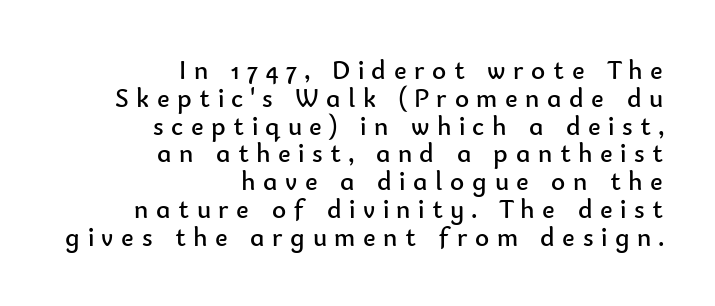
The image shows 27 px text type, upright; set right-aligned, tight line spacing (1.03x), unusually wide letter spacing (+0.28 em), not underlined.
